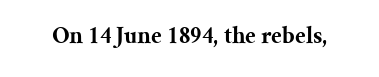
Q: Is the text bold? A: Yes.
Q: Is the text italic (slanted)? A: No, it is upright.
Q: Is the text underlined? A: No.
Q: Is the spacing between letters normal or unusually wide? A: Normal.
